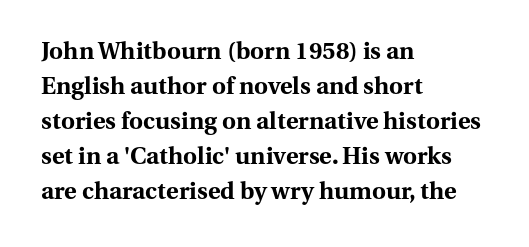
{"italic": "no", "bold": "yes", "underline": "no", "align": "left", "line_spacing": "normal", "line_spacing_ratio": 1.46, "letter_spacing": "normal", "letter_spacing_em": 0.0, "glyph_px": 24}
